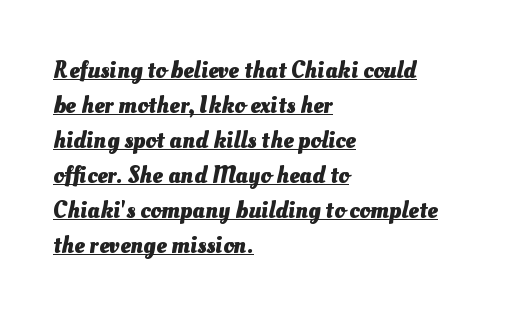
{"bold": "yes", "underline": "yes", "align": "left", "line_spacing": "normal", "line_spacing_ratio": 1.46, "letter_spacing": "normal", "letter_spacing_em": 0.0, "glyph_px": 24}
